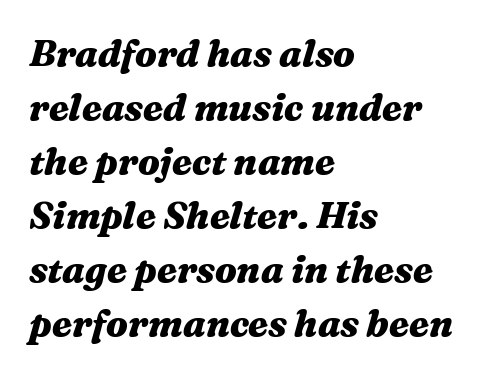
Q: Is the text bold? A: Yes.
Q: Is the text italic (slanted)? A: Yes, it leans right by about 16 degrees.
Q: Is the text underlined? A: No.
Q: How is the paragraph aligned? A: Left-aligned.
Q: Is the spacing between letters normal or unusually wide? A: Normal.
Q: Is the spacing between lines tight, normal or loose? A: Normal.
Q: Width (condensed, normal, or wide)? A: Wide.
Q: Stroke contrast? A: Medium.
Q: x-height? A: Medium.
Q: Monospaced? A: No.
